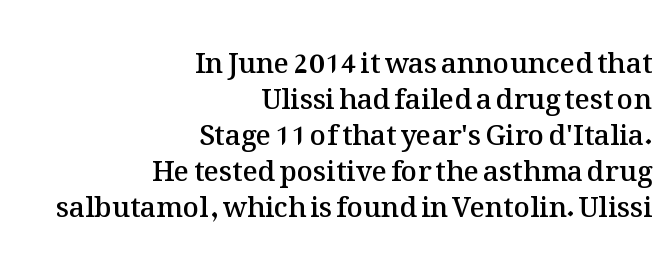
Tracking here is standard; glyphs follow each other at the usual distance. Do the letters lean? They stand straight. The passage shown is not underscored anywhere. These lines stack with their right ends in a neat column. The face used here is a semibold: visibly heavier than regular, lighter than bold.
